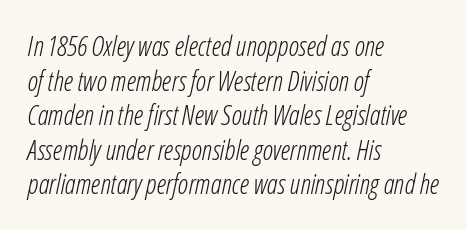
The image shows 27 px text type, italic (leaning right); set left-aligned, normal line spacing (1.28x), normal letter spacing, not underlined.
